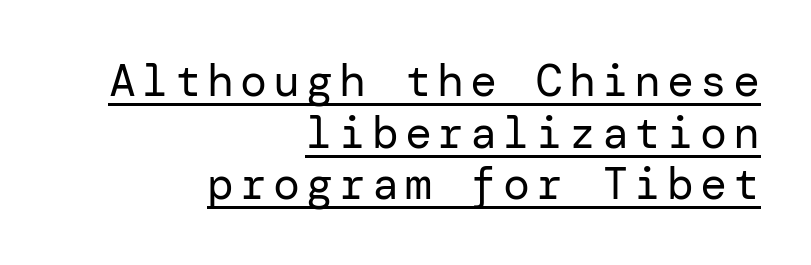
The image shows 45 px regular-weight sans-serif type, upright; set right-aligned, tight line spacing (1.15x), underlined; low stroke contrast and a medium x-height.
